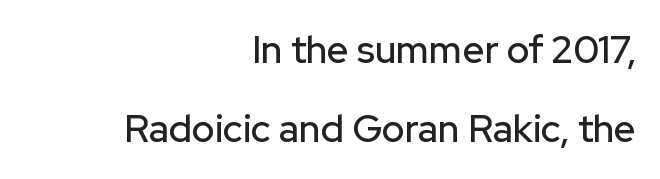
Q: Is the text italic (slanted)? A: No, it is upright.
Q: Is the typeface a serif or a sans-serif typeface? A: Sans-serif.
Q: Is the text underlined? A: No.
Q: How is the paragraph aligned? A: Right-aligned.
Q: Is the spacing between letters normal or unusually wide? A: Normal.
Q: Is the spacing between lines tight, normal or loose? A: Loose.
Q: Width (condensed, normal, or wide)? A: Normal.
Q: Stroke contrast? A: Low.
Q: x-height? A: Medium.
Q: Monospaced? A: No.
